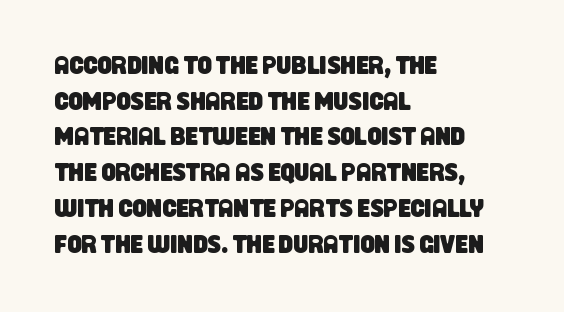
Q: Is the text underlined? A: No.
Q: How is the paragraph aligned? A: Left-aligned.
Q: Is the spacing between letters normal or unusually wide? A: Normal.
Q: Is the spacing between lines tight, normal or loose? A: Normal.
